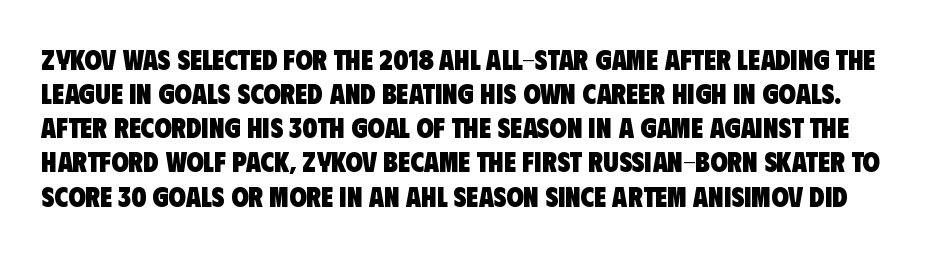
Q: Is the text bold? A: Yes.
Q: Is the typeface a serif or a sans-serif typeface? A: Sans-serif.
Q: Is the text underlined? A: No.
Q: Is the spacing between letters normal or unusually wide? A: Normal.
Q: Width (condensed, normal, or wide)? A: Condensed.
Q: Stroke contrast? A: Low.
Q: x-height? A: Large.
Q: Monospaced? A: No.
